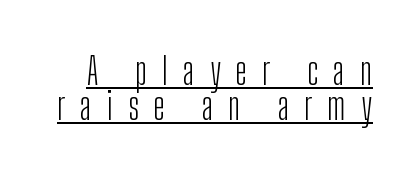
{"serif": "no", "italic": "no", "bold": "no", "weight": "light", "width": "condensed", "stroke_contrast": "low", "x_height": "medium", "monospaced": "no", "underline": "yes", "line_spacing": "tight", "line_spacing_ratio": 0.95, "letter_spacing": "wide", "letter_spacing_em": 0.4, "glyph_px": 37}
